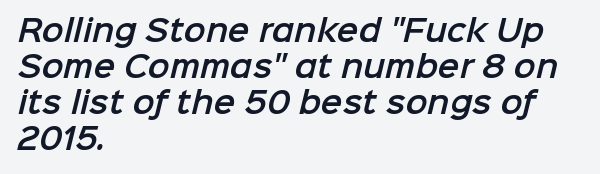
{"serif": "no", "width": "normal", "stroke_contrast": "low", "x_height": "medium", "monospaced": "no", "underline": "no", "align": "left", "line_spacing_ratio": 1.24, "letter_spacing": "normal", "letter_spacing_em": 0.0, "glyph_px": 29}
